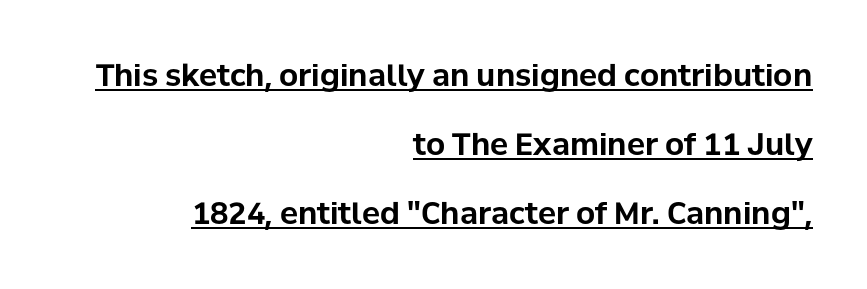
In designer terms, the underline attribute is active on this setting. Summary of vertical rhythm: relaxed, with wide interline spacing. A student would call this right alignment; a typographer would say flush right, rag left. The font family rendered here belongs to the sans-serif group. The lettering holds an erect, upright posture throughout. This sample has the flowing, uneven cadence of proportional lettering.
